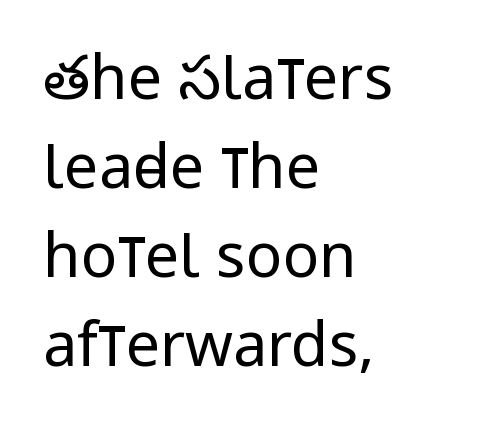
The image shows 61 px regular-weight, condensed sans-serif type, upright; set left-aligned, normal line spacing (1.46x), normal letter spacing, not underlined; low stroke contrast and a large x-height.
